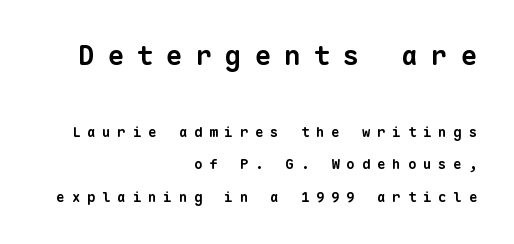
Q: Is the text bold? A: Yes.
Q: Is the text underlined? A: No.
Q: How is the paragraph aligned? A: Right-aligned.
Q: Is the spacing between letters normal or unusually wide? A: Unusually wide.
Q: Is the spacing between lines tight, normal or loose? A: Loose.
Q: Which block of text is set in a larger size, the first (top) or the second (bottom)? A: The first (top) one.
